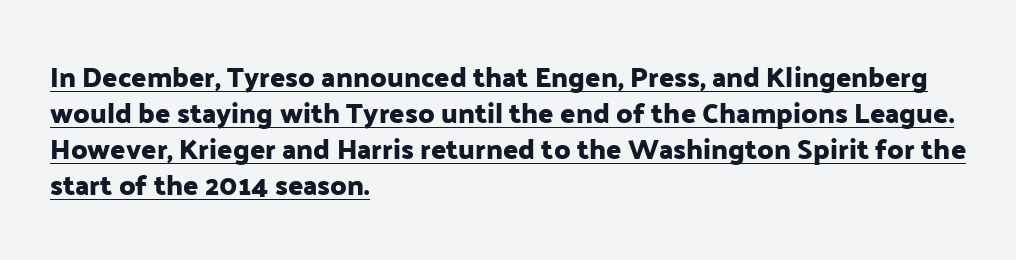
The image shows 28 px sans-serif type, upright; set left-aligned, normal line spacing (1.29x), normal letter spacing, underlined; low stroke contrast and a medium x-height.
